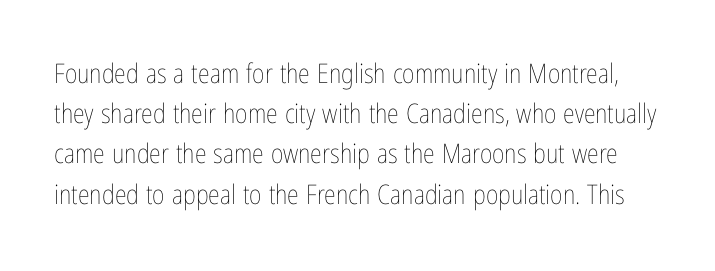
{"italic": "no", "bold": "no", "underline": "no", "line_spacing": "normal", "line_spacing_ratio": 1.49, "letter_spacing": "normal", "letter_spacing_em": 0.0, "glyph_px": 27}
